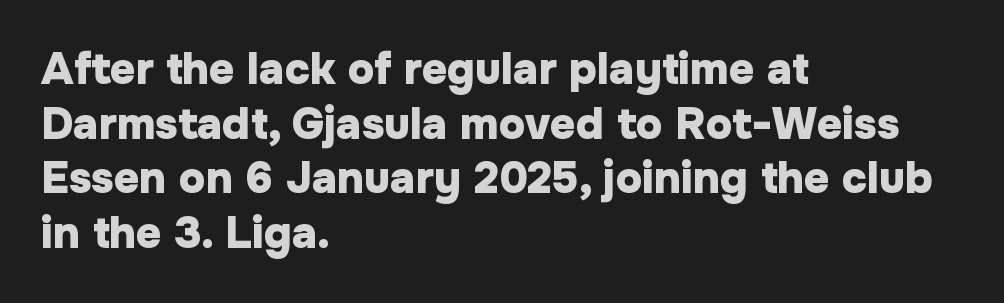
{"serif": "no", "italic": "no", "bold": "yes", "weight": "heavy", "width": "normal", "stroke_contrast": "low", "x_height": "medium", "monospaced": "no", "underline": "no", "align": "left", "line_spacing_ratio": 1.24, "letter_spacing": "normal", "letter_spacing_em": 0.0, "glyph_px": 44}
